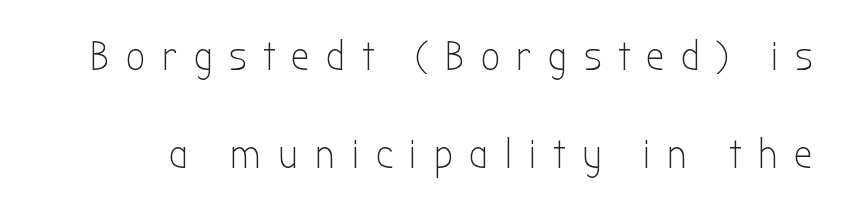
{"serif": "no", "italic": "no", "bold": "no", "weight": "light", "width": "condensed", "stroke_contrast": "low", "x_height": "medium", "monospaced": "no", "underline": "no", "line_spacing": "loose", "line_spacing_ratio": 2.4, "letter_spacing": "wide", "letter_spacing_em": 0.41, "glyph_px": 41}
